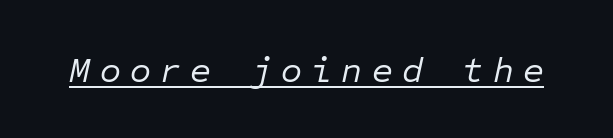
Q: Is the text bold? A: No.
Q: Is the text italic (slanted)? A: Yes, it leans right by about 12 degrees.
Q: Is the text underlined? A: Yes.
Q: Is the spacing between letters normal or unusually wide? A: Unusually wide.
Q: Width (condensed, normal, or wide)? A: Normal.
Q: Stroke contrast? A: Low.
Q: x-height? A: Medium.
Q: Monospaced? A: Yes.
